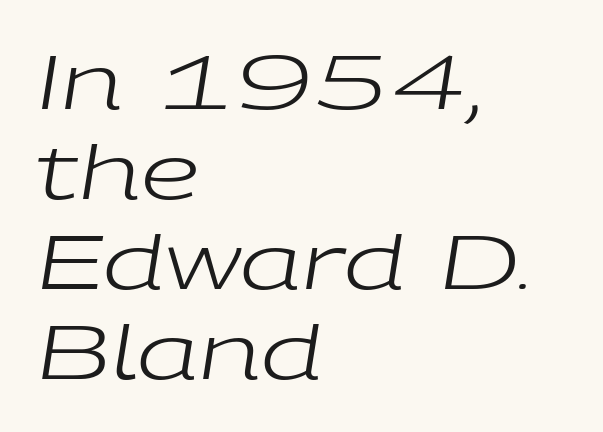
In CSS terms this would be text-align: left. Varying glyph widths throughout — classic text-font behaviour. Nobody drew a line under any word here. The letterforms sit shoulder to shoulder at normal distance. The typesetting does not lean heavy: it is not bold. Emphasis-style slanted type is in use.
